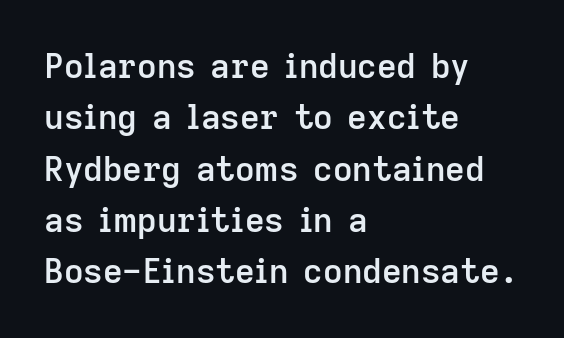
The image shows 34 px semibold sans-serif type, upright; set left-aligned, normal line spacing (1.51x), normal letter spacing, not underlined; low stroke contrast and a medium x-height.
